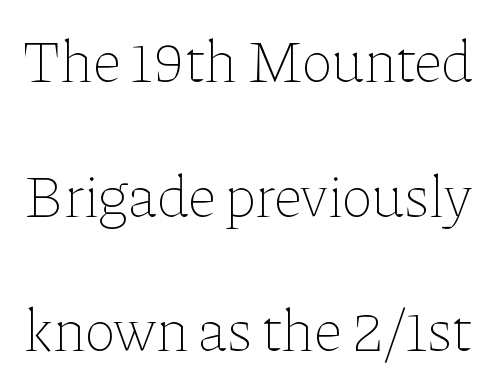
Do the characters align in a grid? No, the font is proportional. A light-to-regular cut is what we see here. The space between consecutive lines is lavish. Posture: upright roman.
